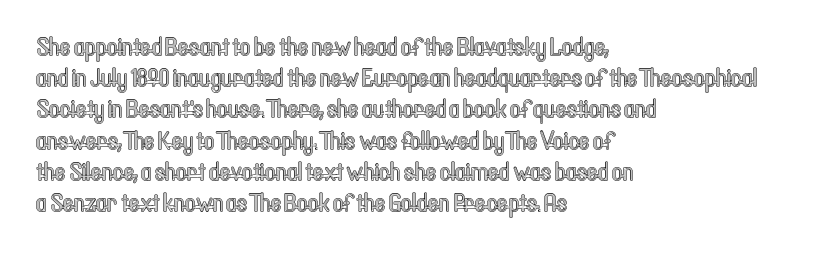
The image shows 26 px text type, upright; set left-aligned, line spacing 1.2x, normal letter spacing, not underlined.
